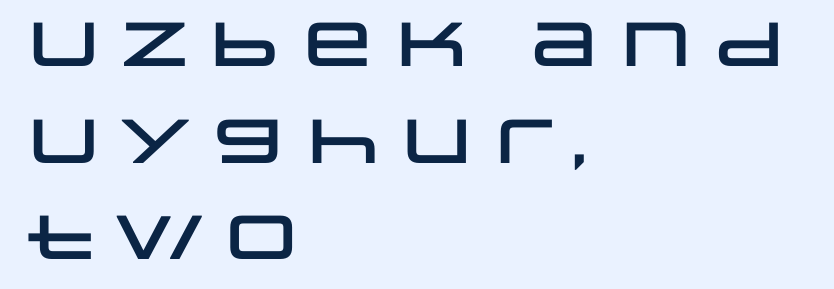
Q: Is the text italic (slanted)? A: No, it is upright.
Q: Is the typeface a serif or a sans-serif typeface? A: Sans-serif.
Q: Is the text underlined? A: No.
Q: How is the paragraph aligned? A: Left-aligned.
Q: Is the spacing between letters normal or unusually wide? A: Normal.
Q: Is the spacing between lines tight, normal or loose? A: Normal.
Q: Width (condensed, normal, or wide)? A: Wide.
Q: Stroke contrast? A: Low.
Q: x-height? A: Large.
Q: Monospaced? A: No.
